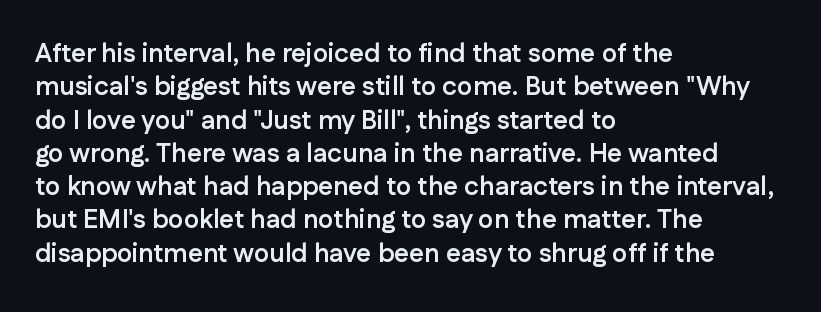
Q: Is the text bold? A: Yes.
Q: Is the text italic (slanted)? A: No, it is upright.
Q: Is the text underlined? A: No.
Q: How is the paragraph aligned? A: Left-aligned.
Q: Is the spacing between letters normal or unusually wide? A: Normal.
Q: Is the spacing between lines tight, normal or loose? A: Normal.
